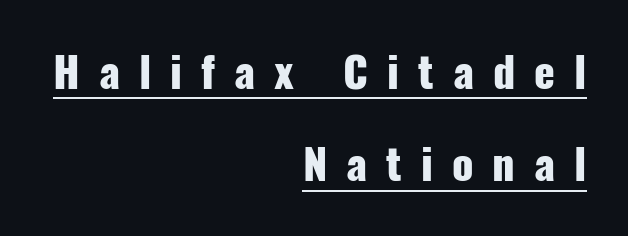
Q: Is the text bold? A: Yes.
Q: Is the text italic (slanted)? A: No, it is upright.
Q: Is the typeface a serif or a sans-serif typeface? A: Sans-serif.
Q: Is the text underlined? A: Yes.
Q: How is the paragraph aligned? A: Right-aligned.
Q: Is the spacing between letters normal or unusually wide? A: Unusually wide.
Q: Is the spacing between lines tight, normal or loose? A: Loose.
Q: Width (condensed, normal, or wide)? A: Condensed.
Q: Stroke contrast? A: Low.
Q: x-height? A: Medium.
Q: Monospaced? A: No.
